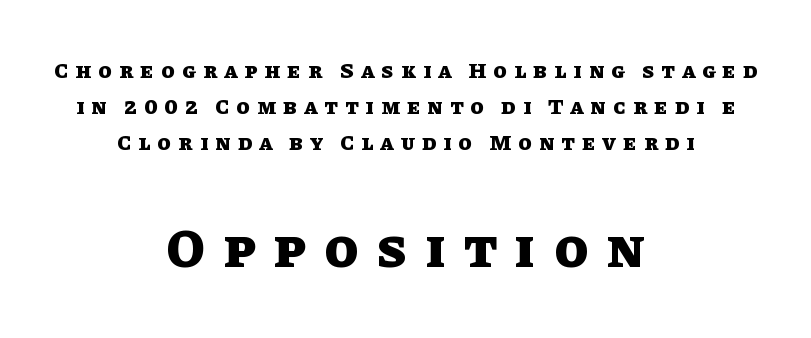
{"italic": "no", "bold": "yes", "weight": "heavy", "width": "normal", "stroke_contrast": "low", "x_height": "large", "monospaced": "no", "underline": "no", "align": "center", "line_spacing": "normal", "line_spacing_ratio": 1.63, "letter_spacing": "wide", "letter_spacing_em": 0.33, "larger_block": "second", "size_ratio": 2.5, "glyph_px": 55}
